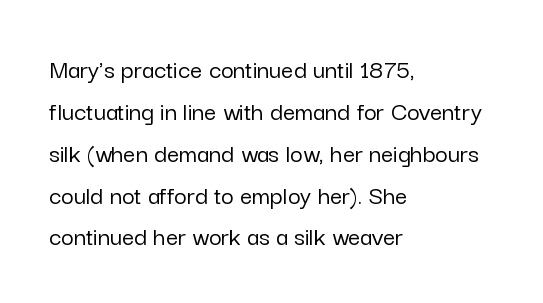
Decoration check: the copy has no underline. You can tell it's not italic because the verticals are truly vertical. Is the letter spacing exaggerated? No — it looks like the ordinary default. A classic flush-left, rag-right setting is used for this passage. Baseline-to-baseline distance is the conventional proportion of letter height.
